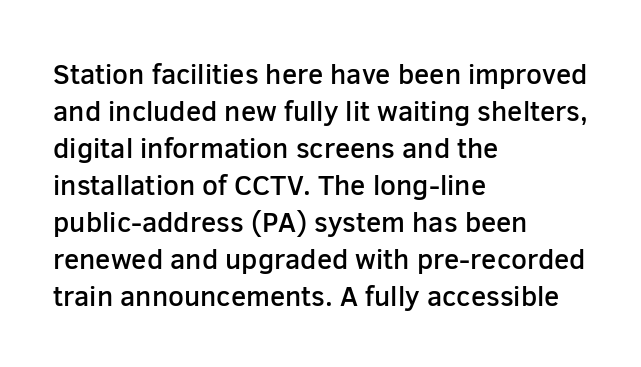
Q: Is the text bold? A: Semi-bold.
Q: Is the text italic (slanted)? A: No, it is upright.
Q: Is the typeface a serif or a sans-serif typeface? A: Sans-serif.
Q: Is the text underlined? A: No.
Q: How is the paragraph aligned? A: Left-aligned.
Q: Is the spacing between letters normal or unusually wide? A: Normal.
Q: Is the spacing between lines tight, normal or loose? A: Normal.
Q: Width (condensed, normal, or wide)? A: Normal.
Q: Stroke contrast? A: Low.
Q: x-height? A: Medium.
Q: Monospaced? A: No.
